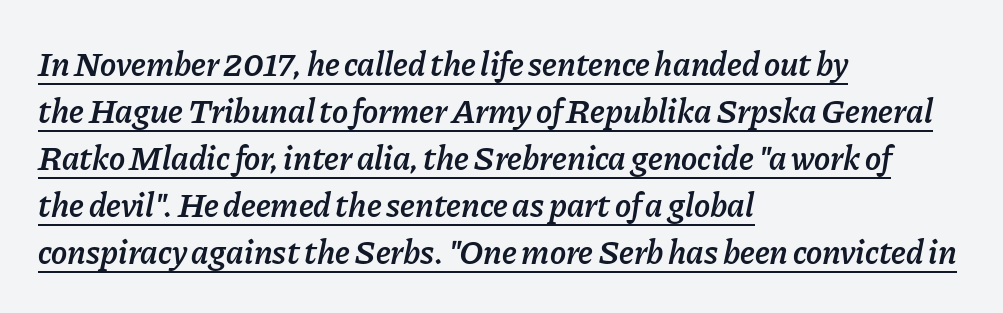
{"italic": "yes", "lean": "right", "slant_degrees": 11, "bold": "semi", "weight": "semibold", "width": "normal", "stroke_contrast": "low", "x_height": "medium", "monospaced": "no", "underline": "yes", "align": "left", "line_spacing": "normal", "line_spacing_ratio": 1.38, "letter_spacing": "normal", "letter_spacing_em": 0.0, "glyph_px": 34}
